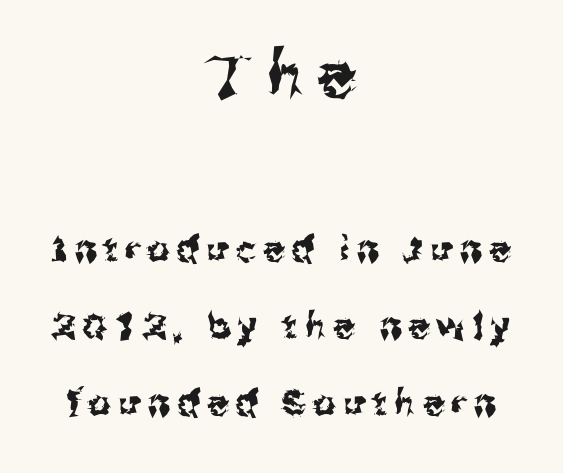
Q: Is the text italic (slanted)? A: No, it is upright.
Q: Is the typeface a serif or a sans-serif typeface? A: Sans-serif.
Q: Is the text underlined? A: No.
Q: How is the paragraph aligned? A: Centered.
Q: Is the spacing between letters normal or unusually wide? A: Unusually wide.
Q: Is the spacing between lines tight, normal or loose? A: Loose.
Q: Which block of text is set in a larger size, the first (top) or the second (bottom)? A: The first (top) one.
Q: Width (condensed, normal, or wide)? A: Normal.
Q: Stroke contrast? A: Medium.
Q: x-height? A: Medium.
Q: Monospaced? A: No.
